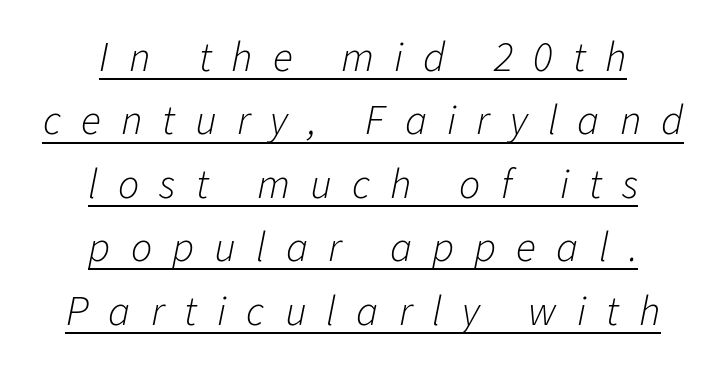
{"italic": "yes", "lean": "right", "slant_degrees": 11, "bold": "no", "weight": "light", "width": "normal", "stroke_contrast": "low", "x_height": "medium", "monospaced": "no", "underline": "yes", "align": "center", "line_spacing": "normal", "line_spacing_ratio": 1.51, "letter_spacing": "wide", "letter_spacing_em": 0.48, "glyph_px": 42}
